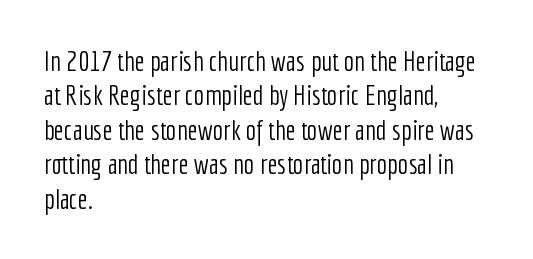
The passage shown has conventional tracking throughout. Notice how the passage keeps a crisp vertical edge on the left only. A typesetter would call this proportional, since set widths differ per character. You can tell it's not italic because the verticals are truly vertical. Think standard paragraph weight, or any step lighter than that.
